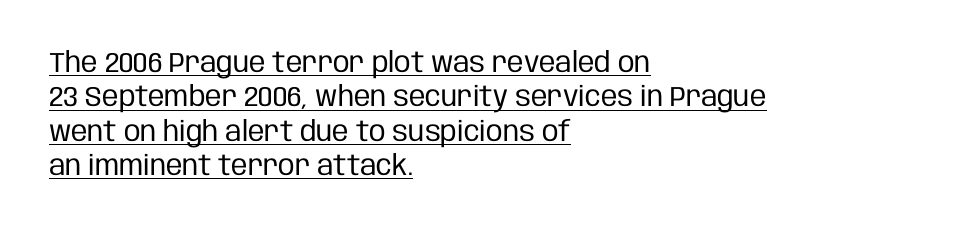
The image shows 28 px regular-weight, condensed sans-serif type, upright; set left-aligned, line spacing 1.23x, normal letter spacing, underlined; low stroke contrast and a large x-height.
